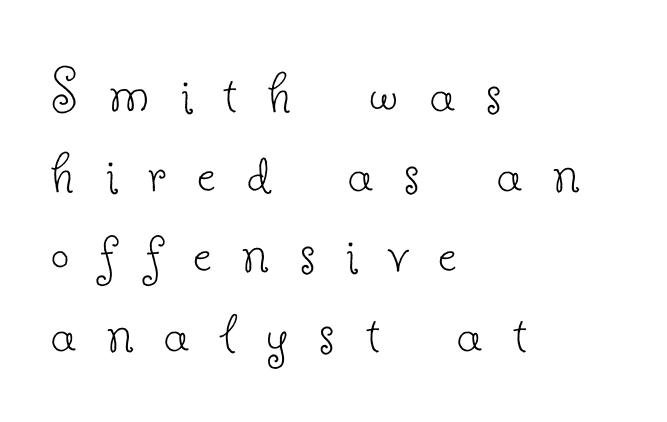
Q: Is the text bold? A: No.
Q: Is the text italic (slanted)? A: No, it is upright.
Q: Is the typeface a serif or a sans-serif typeface? A: Serif.
Q: Is the text underlined? A: No.
Q: How is the paragraph aligned? A: Left-aligned.
Q: Is the spacing between letters normal or unusually wide? A: Unusually wide.
Q: Width (condensed, normal, or wide)? A: Normal.
Q: Stroke contrast? A: Low.
Q: x-height? A: Small.
Q: Monospaced? A: No.
